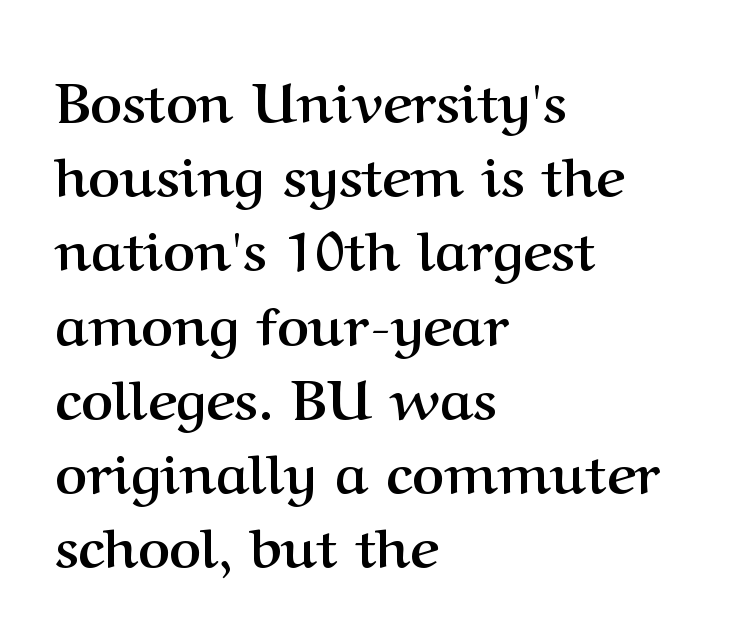
Teacher's note: observe the even left margin — that is flush-left alignment. What stands out about the letter spacing? Nothing — it is the standard amount. Students, observe: this is what conventionally led text looks like. Small tapered or slab feet sit at the stroke ends, so this counts as serif. Stroke thickness is high; the sample reads as a true bold.
